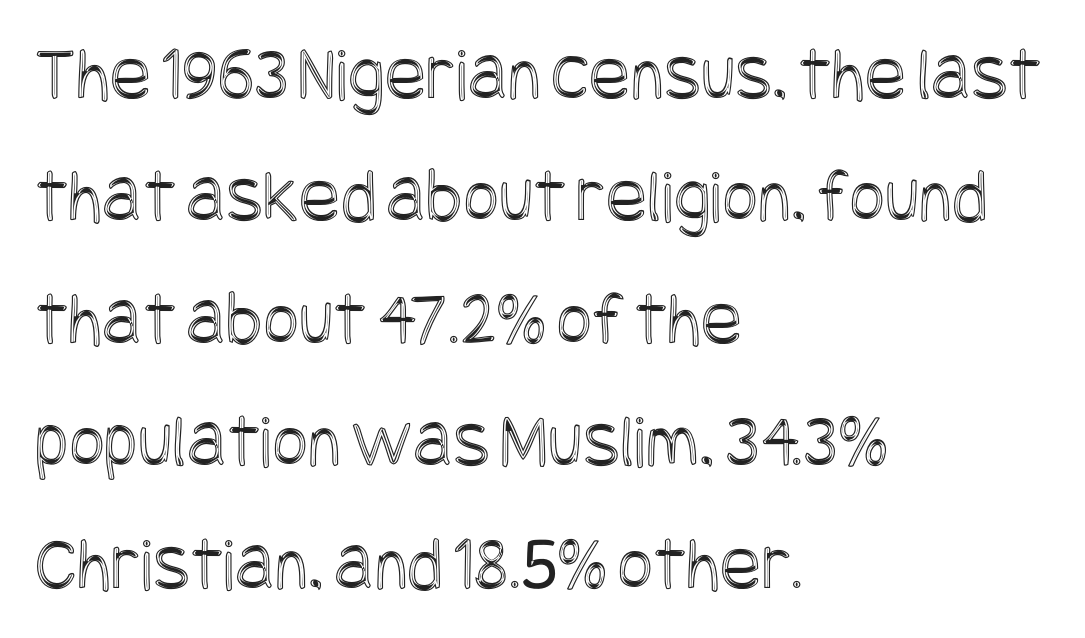
{"italic": "no", "width": "condensed", "x_height": "large", "underline": "no", "align": "left", "line_spacing": "normal", "line_spacing_ratio": 1.59, "letter_spacing": "normal", "letter_spacing_em": 0.0, "glyph_px": 77}
